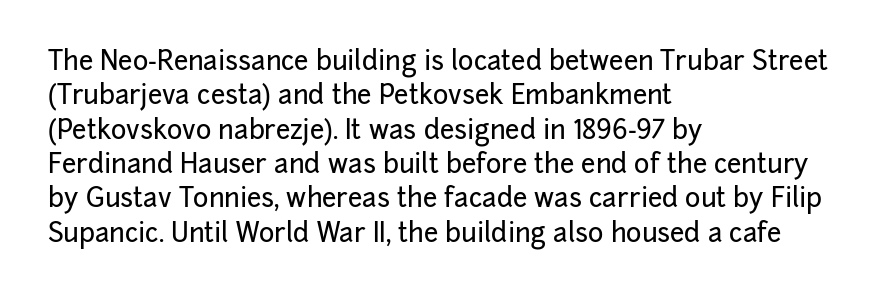
Here the glyphs are tracked normally, forming tight word shapes. Notice how the passage keeps a crisp vertical edge on the left only. A normal amount of white space separates one row of letters from the next. The string is rendered with underlining switched off.
